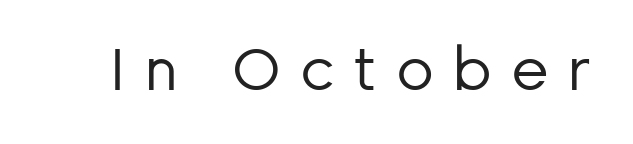
The passage shown is typeset with a sans-serif family. A clean baseline with only descenders dipping below it. Here the designer chose a conventional face with non-uniform glyph widths. Rendered with straight, roman letterforms. The typeface has the unassuming heft of standard copy or less. How are the letters spaced? Widely, with obvious added tracking.
